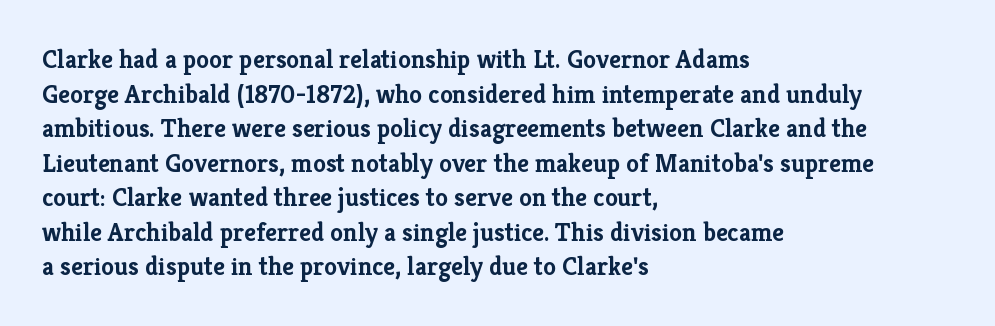
{"italic": "no", "bold": "yes", "underline": "no", "align": "left", "line_spacing": "normal", "line_spacing_ratio": 1.33, "letter_spacing": "normal", "letter_spacing_em": 0.0, "glyph_px": 26}
